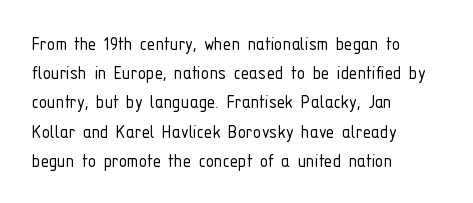
Tracking here is standard; glyphs follow each other at the usual distance. Heft: none added — not bold. These lines are set flush left with a ragged right edge. The letters stand straight up with perfectly vertical stems. Has an underline been added? It has not.
